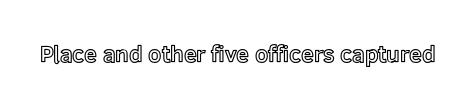
{"italic": "no", "underline": "no", "letter_spacing": "normal", "letter_spacing_em": 0.0, "glyph_px": 23}
